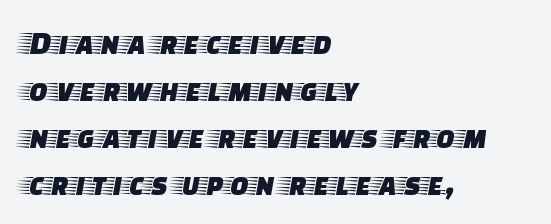
The image shows 34 px wide serif type; set left-aligned, normal line spacing (1.38x), normal letter spacing, not underlined; low stroke contrast and a large x-height.
